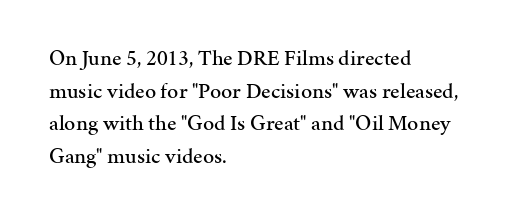
{"italic": "no", "underline": "no", "align": "left", "line_spacing": "normal", "line_spacing_ratio": 1.48, "letter_spacing": "normal", "letter_spacing_em": 0.0, "glyph_px": 22}
